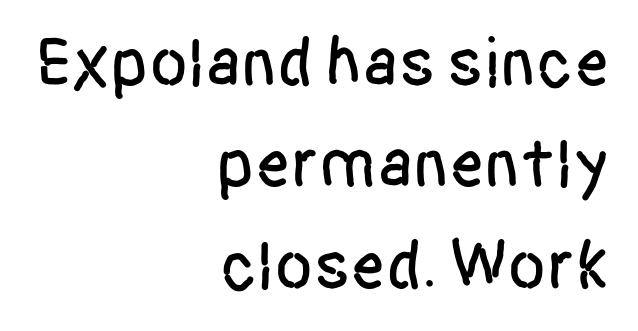
{"serif": "no", "italic": "no", "width": "condensed", "stroke_contrast": "low", "x_height": "large", "monospaced": "no", "underline": "no", "align": "right", "line_spacing": "normal", "line_spacing_ratio": 1.45, "letter_spacing": "normal", "letter_spacing_em": 0.0, "glyph_px": 70}
